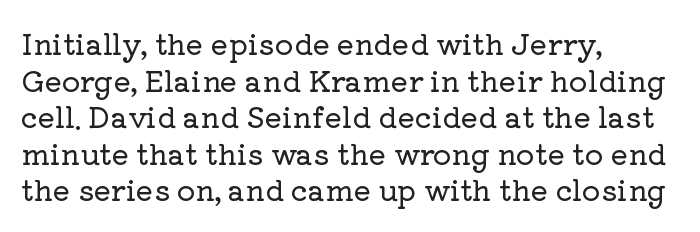
Old-style or modern, the face here clearly has serifs. The lettering holds an erect, upright posture throughout. Proportional: the letters do not fall into vertical columns. A clean baseline with only descenders dipping below it. How would I describe the line gaps? Plain and ordinary.
